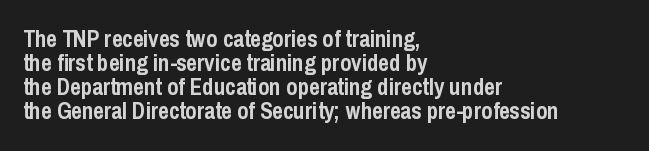
The image shows 23 px bold type, upright; set left-aligned, tight line spacing (1.05x), normal letter spacing, not underlined.
